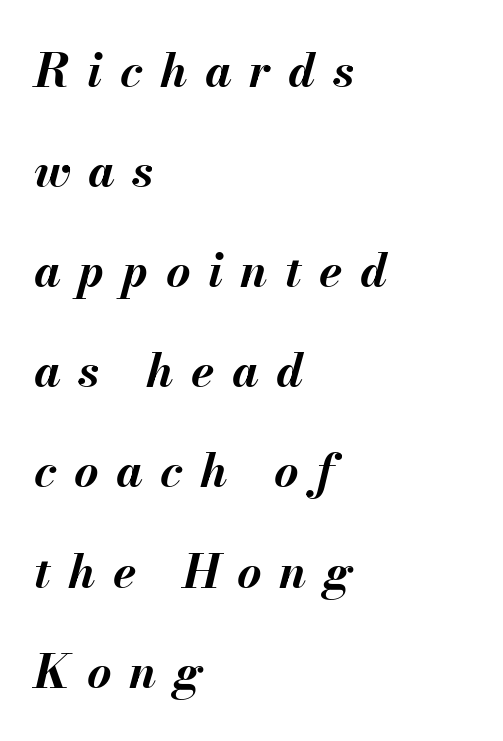
The image shows 47 px bold type, italic (leaning right); set left-aligned, loose line spacing (2.13x), unusually wide letter spacing (+0.37 em), not underlined; medium stroke contrast and a small x-height.
